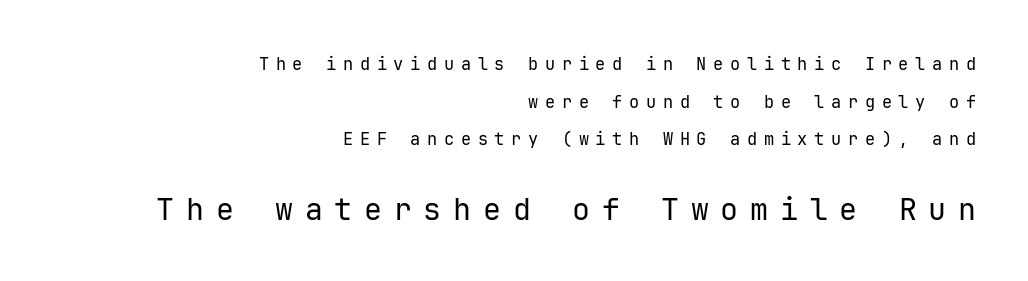
{"serif": "no", "italic": "no", "bold": "no", "weight": "regular", "width": "normal", "stroke_contrast": "low", "x_height": "medium", "underline": "no", "align": "right", "line_spacing": "loose", "line_spacing_ratio": 2.21, "letter_spacing": "wide", "letter_spacing_em": 0.39, "larger_block": "second", "size_ratio": 1.76, "glyph_px": 30}
